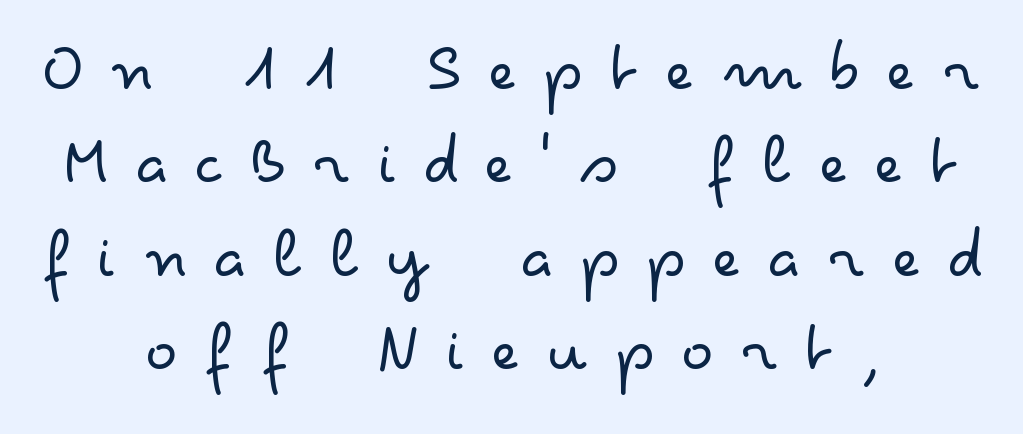
{"serif": "no", "italic": "no", "bold": "no", "weight": "light", "width": "wide", "stroke_contrast": "low", "x_height": "small", "monospaced": "no", "underline": "no", "align": "center", "line_spacing_ratio": 1.23, "letter_spacing": "wide", "letter_spacing_em": 0.34, "glyph_px": 76}
